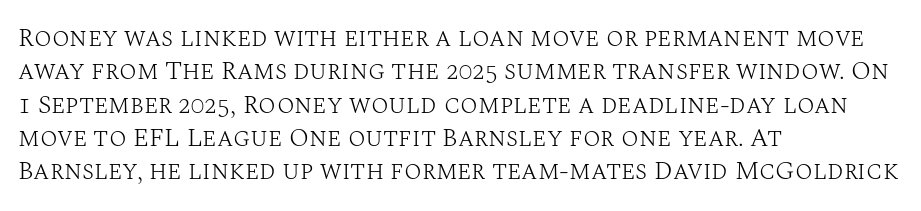
The image shows 26 px text type, upright; set left-aligned, normal line spacing (1.28x), normal letter spacing, not underlined.
